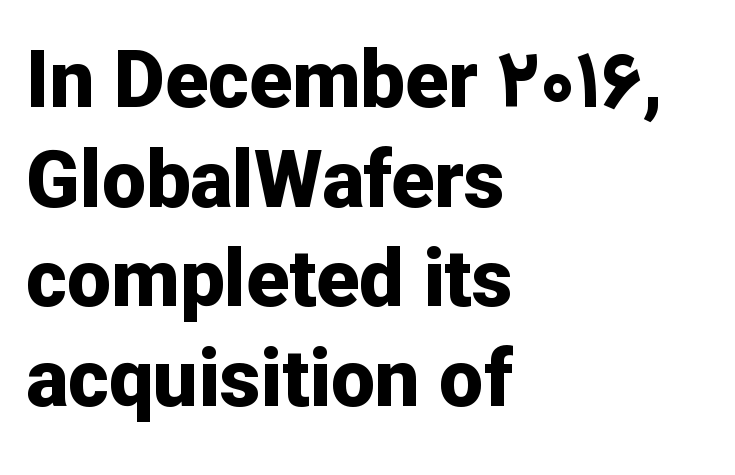
Q: Is the text bold? A: Yes.
Q: Is the text italic (slanted)? A: No, it is upright.
Q: Is the typeface a serif or a sans-serif typeface? A: Sans-serif.
Q: Is the text underlined? A: No.
Q: How is the paragraph aligned? A: Left-aligned.
Q: Is the spacing between letters normal or unusually wide? A: Normal.
Q: Is the spacing between lines tight, normal or loose? A: Normal.
Q: Width (condensed, normal, or wide)? A: Normal.
Q: Stroke contrast? A: Low.
Q: x-height? A: Medium.
Q: Monospaced? A: No.
